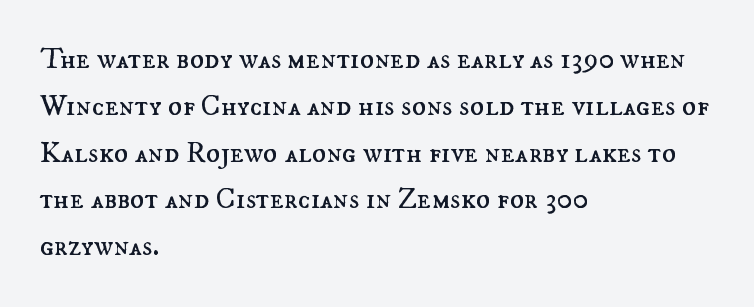
Leading: standard. The gaps between neighbouring characters are ordinary and unremarkable. Note the varied advance widths — an 'i' is clearly narrower than an 'm'. A quiet, ordinary-to-light weight characterises the typeface. Line starts are locked; line ends wander.
